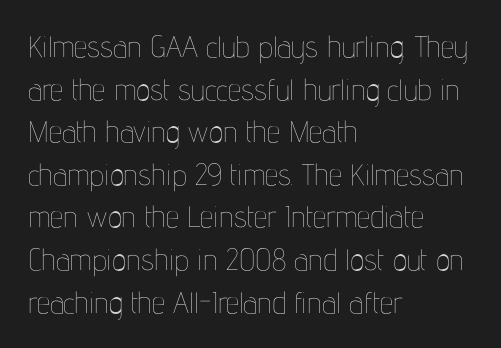
Q: Is the text bold? A: No.
Q: Is the text italic (slanted)? A: No, it is upright.
Q: Is the text underlined? A: No.
Q: How is the paragraph aligned? A: Left-aligned.
Q: Is the spacing between letters normal or unusually wide? A: Normal.
Q: Is the spacing between lines tight, normal or loose? A: Normal.
Q: Width (condensed, normal, or wide)? A: Condensed.
Q: Stroke contrast? A: Low.
Q: x-height? A: Medium.
Q: Monospaced? A: No.
